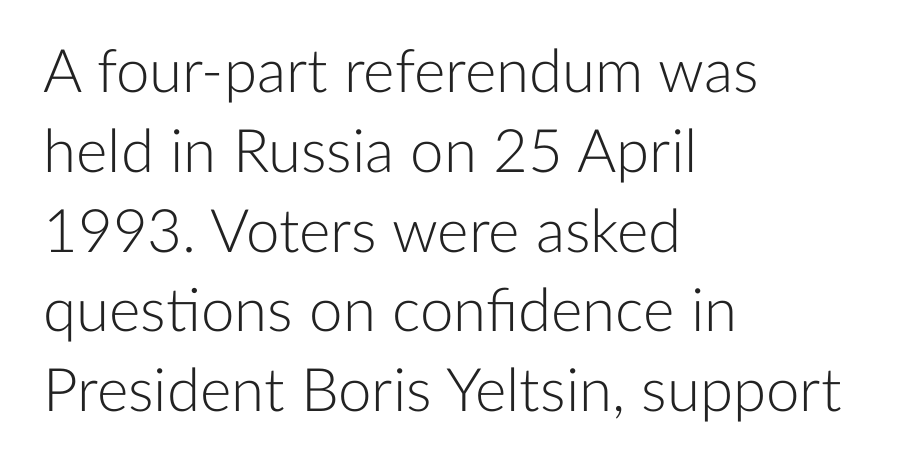
Q: Is the text bold? A: No.
Q: Is the text italic (slanted)? A: No, it is upright.
Q: Is the typeface a serif or a sans-serif typeface? A: Sans-serif.
Q: Is the text underlined? A: No.
Q: How is the paragraph aligned? A: Left-aligned.
Q: Is the spacing between letters normal or unusually wide? A: Normal.
Q: Is the spacing between lines tight, normal or loose? A: Normal.
Q: Width (condensed, normal, or wide)? A: Normal.
Q: Stroke contrast? A: Low.
Q: x-height? A: Medium.
Q: Monospaced? A: No.
